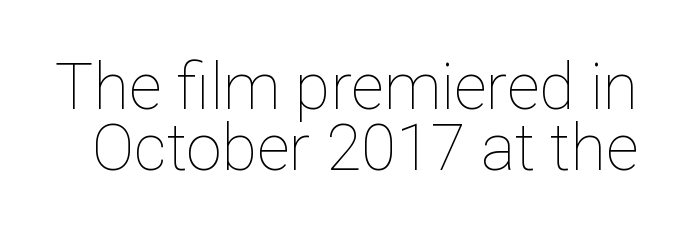
The image shows 64 px thin type, upright; set tight line spacing (0.95x), normal letter spacing, not underlined; low stroke contrast and a medium x-height.
